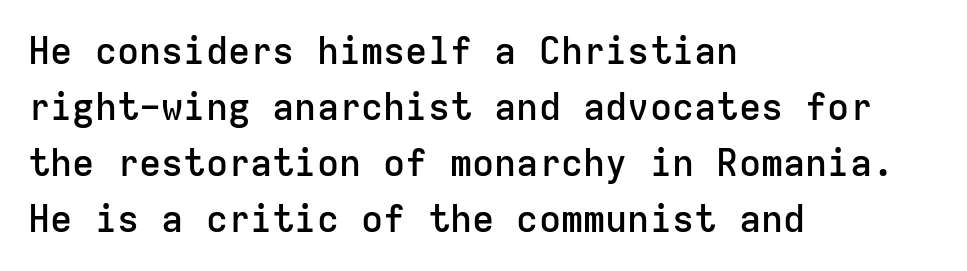
This rendering leaves character spacing at its baseline value. This sample is left-justified, so line endings fall wherever the words run out. Anything drawn beneath the words? Only blank space. Line spacing here is normal. Each letter's strokes conclude bluntly, with no projecting serifs.
